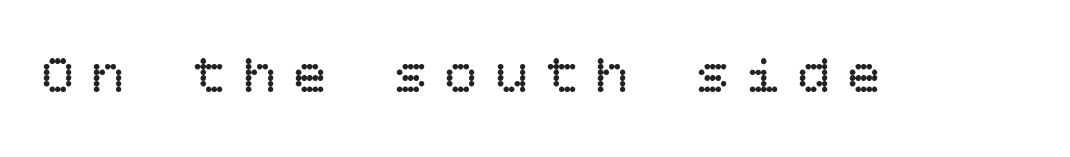
{"italic": "no", "bold": "no", "weight": "regular", "width": "normal", "stroke_contrast": "low", "x_height": "large", "underline": "no", "letter_spacing": "wide", "letter_spacing_em": 0.3, "glyph_px": 56}
